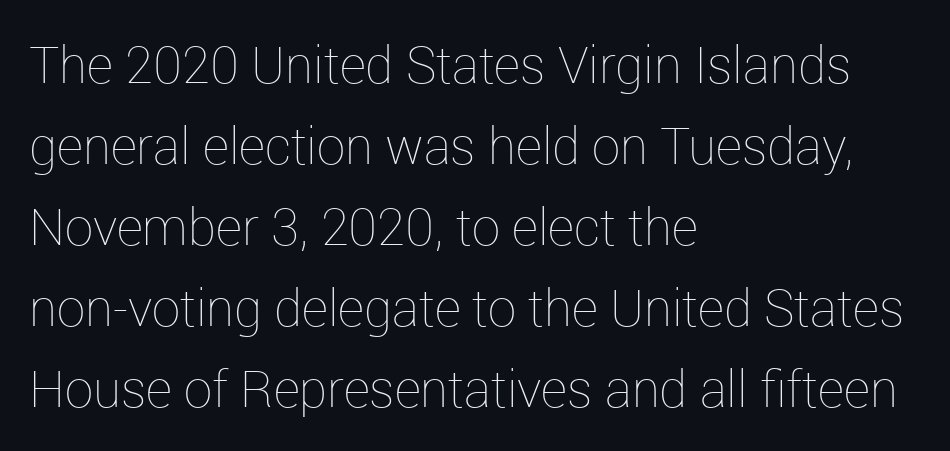
{"italic": "no", "bold": "no", "weight": "thin", "width": "normal", "stroke_contrast": "low", "x_height": "medium", "monospaced": "no", "underline": "no", "align": "left", "line_spacing": "normal", "line_spacing_ratio": 1.59, "letter_spacing": "normal", "letter_spacing_em": 0.0, "glyph_px": 51}
